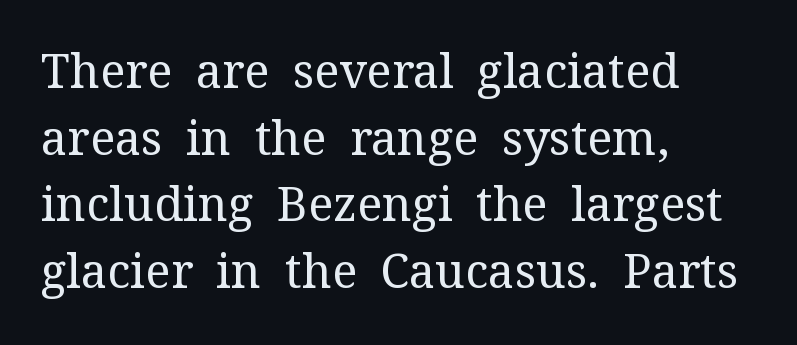
{"serif": "yes", "italic": "no", "bold": "no", "weight": "regular", "width": "normal", "stroke_contrast": "medium", "x_height": "medium", "monospaced": "no", "underline": "no", "align": "left", "line_spacing": "normal", "line_spacing_ratio": 1.42, "letter_spacing": "normal", "letter_spacing_em": 0.0, "glyph_px": 47}
